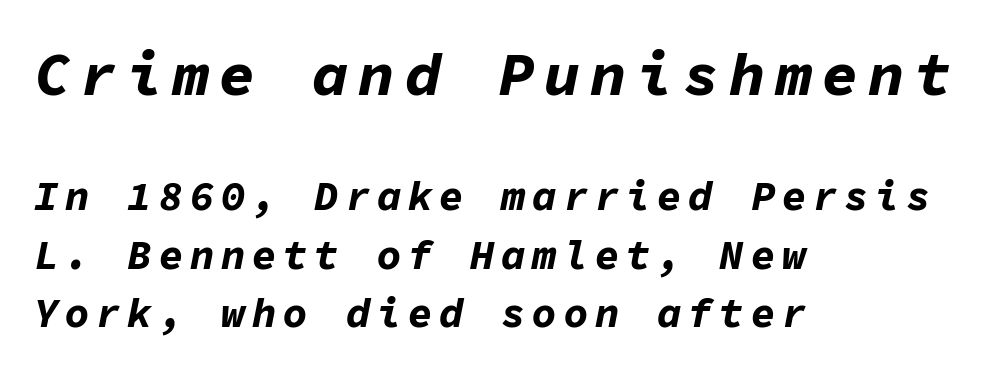
The image shows 61 px bold type, italic (leaning right), monospaced; set left-aligned, normal line spacing (1.42x), not underlined; the first (top) block is 1.49x larger; low stroke contrast and a medium x-height.
